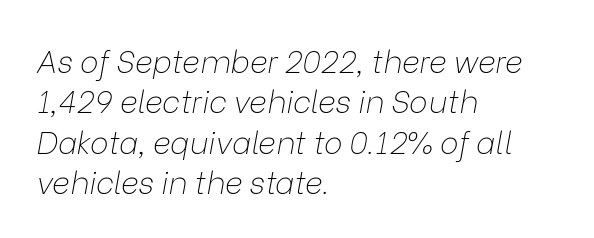
{"italic": "yes", "lean": "right", "slant_degrees": 9, "bold": "no", "weight": "thin", "width": "normal", "stroke_contrast": "low", "x_height": "medium", "monospaced": "no", "underline": "no", "align": "left", "line_spacing": "normal", "line_spacing_ratio": 1.3, "letter_spacing": "normal", "letter_spacing_em": 0.0, "glyph_px": 31}
